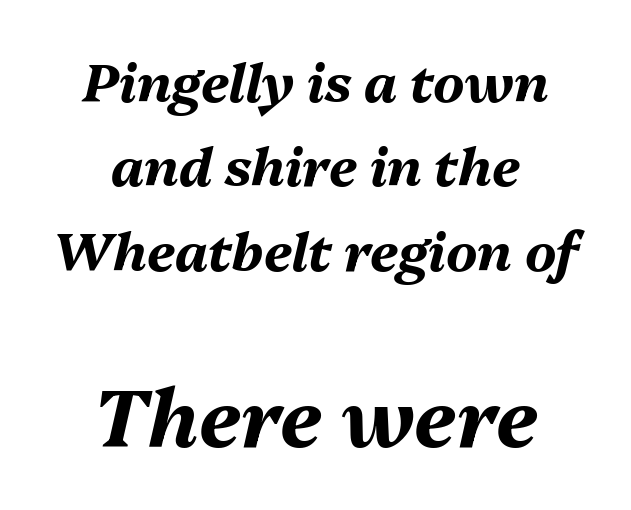
The image shows 79 px bold type, italic (leaning right); set centered, normal line spacing (1.59x), normal letter spacing, not underlined; the second (bottom) block is 1.49x larger; medium stroke contrast and a medium x-height.
